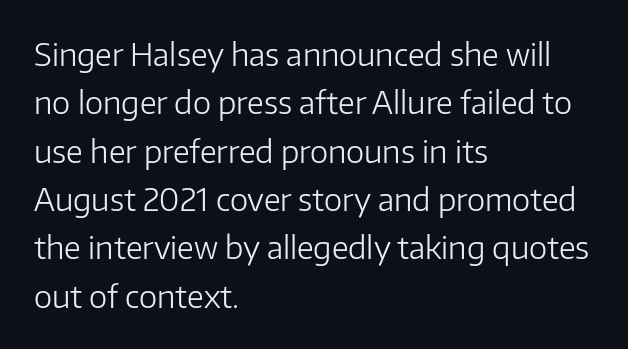
{"serif": "no", "italic": "no", "bold": "no", "weight": "light", "width": "normal", "stroke_contrast": "low", "x_height": "medium", "monospaced": "no", "underline": "no", "align": "left", "line_spacing": "normal", "line_spacing_ratio": 1.56, "letter_spacing": "normal", "letter_spacing_em": 0.0, "glyph_px": 31}
